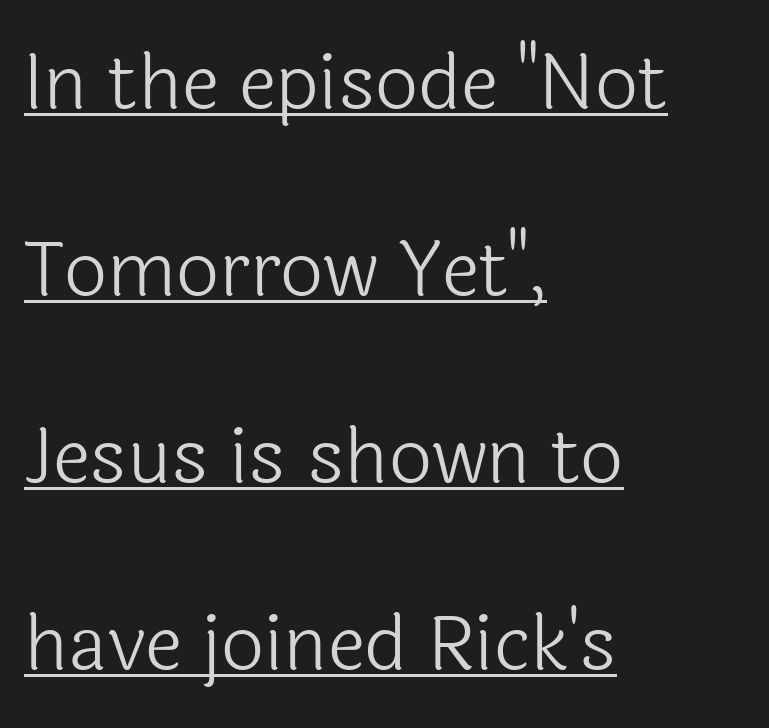
{"serif": "no", "italic": "no", "bold": "no", "weight": "light", "width": "normal", "x_height": "medium", "monospaced": "no", "underline": "yes", "align": "left", "line_spacing": "loose", "line_spacing_ratio": 2.46, "letter_spacing": "normal", "letter_spacing_em": 0.0, "glyph_px": 76}
